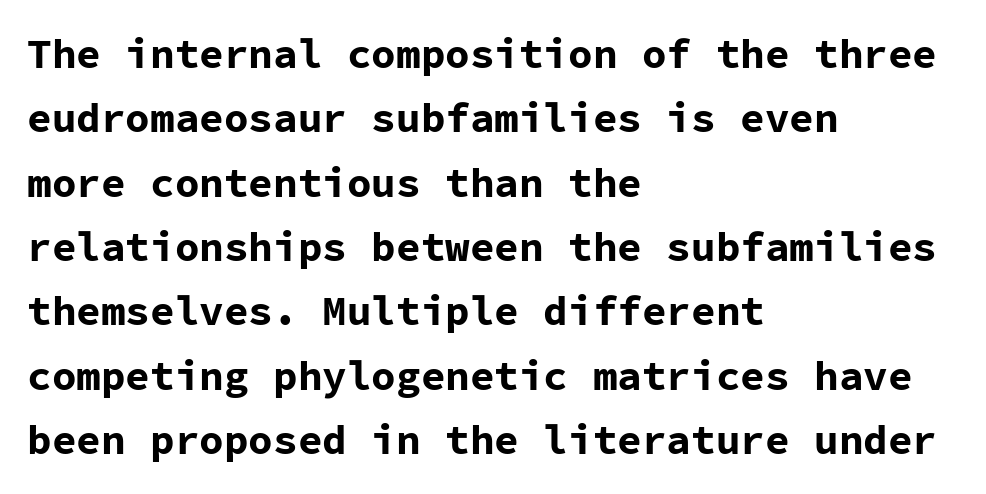
Ordinary non-slanted type is in use. Reading down the block, your eye returns to a fixed left position each line. This is heavy type, rendered in bold. Typographically, this falls in the sans-serif category. The leading is moderate, giving the passage an even texture. Tracking value appears to be zero — textbook default spacing.
